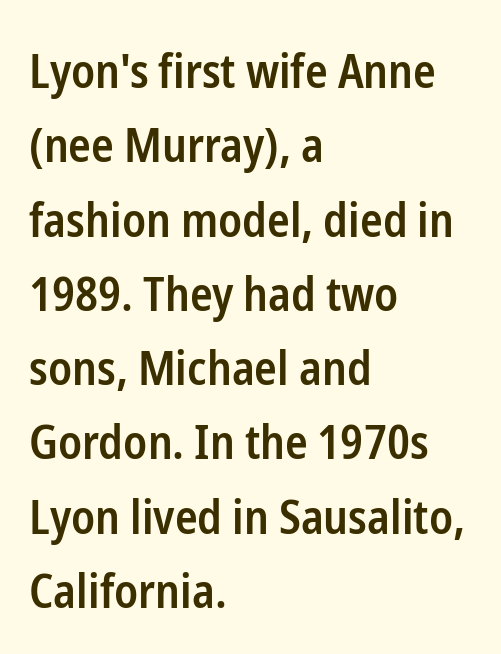
The image shows 47 px semibold, condensed sans-serif type, upright; set left-aligned, normal line spacing (1.58x), normal letter spacing, not underlined; low stroke contrast and a medium x-height.
